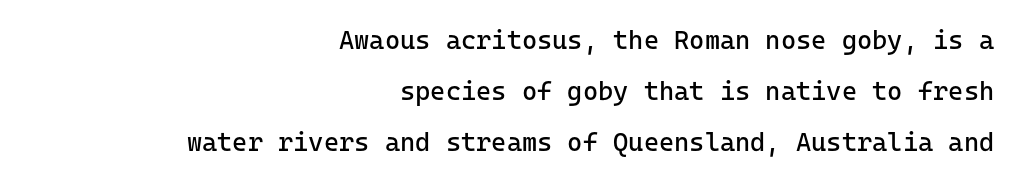
All the whitespace from short lines collects on the left. The foot of each line stays bare and open. Heft: none added — not bold. The axis of the letterforms is exactly vertical. Default kerning and tracking; the words read as compact shapes.
